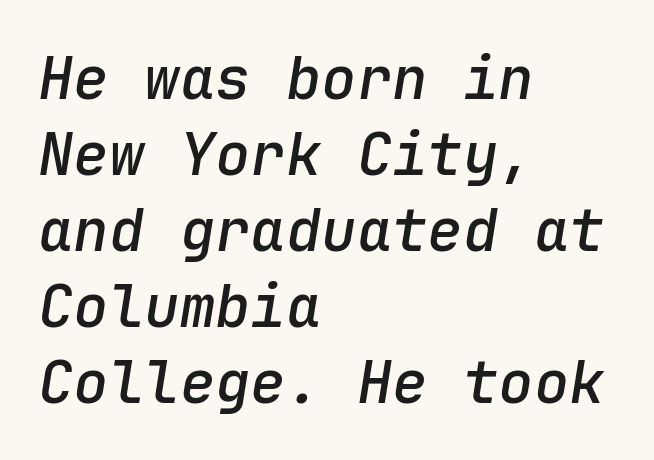
{"italic": "yes", "lean": "right", "slant_degrees": 9, "bold": "semi", "weight": "semibold", "width": "normal", "stroke_contrast": "low", "x_height": "medium", "monospaced": "yes", "underline": "no", "align": "left", "line_spacing": "normal", "line_spacing_ratio": 1.29, "letter_spacing": "normal", "letter_spacing_em": 0.0, "glyph_px": 59}
